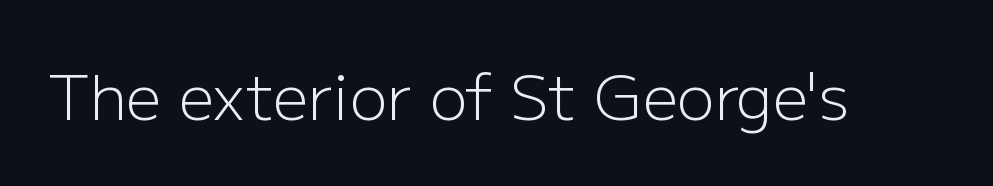
Q: Is the text bold? A: No.
Q: Is the text italic (slanted)? A: No, it is upright.
Q: Is the typeface a serif or a sans-serif typeface? A: Sans-serif.
Q: Is the text underlined? A: No.
Q: Is the spacing between letters normal or unusually wide? A: Normal.
Q: Width (condensed, normal, or wide)? A: Normal.
Q: Stroke contrast? A: Low.
Q: x-height? A: Medium.
Q: Monospaced? A: No.
